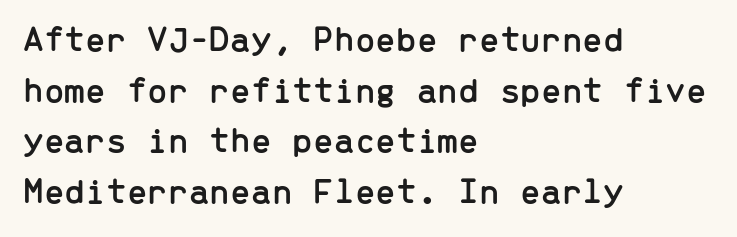
The letterforms sit shoulder to shoulder at normal distance. Looks like terminal output: every glyph gets an equal slot. Vertical spacing — default. Words float on clear page, feet unadorned. The typography opts for an upright posture over an oblique one. Observe the absence of serifs on each vertical stroke in this sample.
